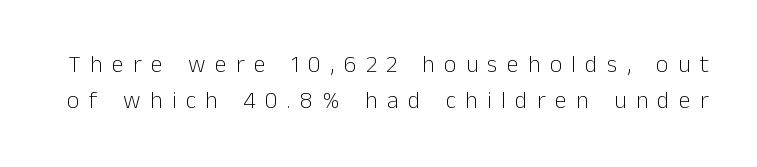
The tracking reads as deliberately expanded to a designer's eye. Rule under the text: the space is simply empty. How would I describe the line gaps? Plain and ordinary. The weight tops out at a normal text grade.
